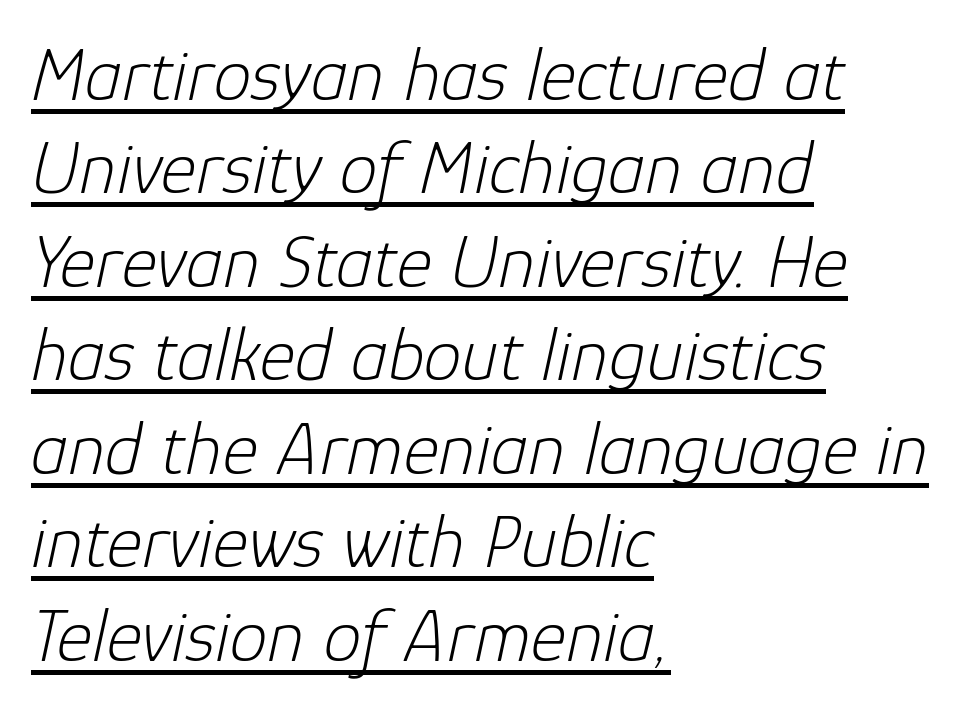
The tracking reads as untouched default to a designer's eye. Weight: in the light-to-regular range. The lettering tilts uniformly, giving the passage an italic look. Glance below the letters and you will spot a drawn line. Do the characters align in a grid? No, the font is proportional.
